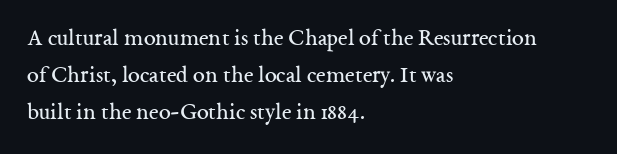
The image shows 24 px text type, upright; set left-aligned, normal line spacing (1.55x), normal letter spacing, not underlined.
